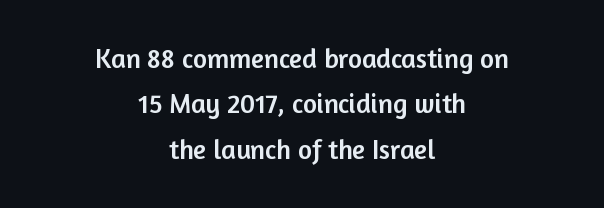
Q: Is the text italic (slanted)? A: No, it is upright.
Q: Is the text underlined? A: No.
Q: How is the paragraph aligned? A: Centered.
Q: Is the spacing between letters normal or unusually wide? A: Normal.
Q: Is the spacing between lines tight, normal or loose? A: Normal.
